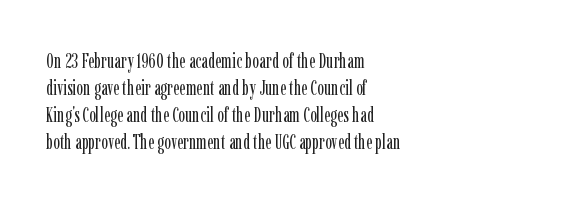
Q: Is the text bold? A: No.
Q: Is the text italic (slanted)? A: No, it is upright.
Q: Is the text underlined? A: No.
Q: How is the paragraph aligned? A: Left-aligned.
Q: Is the spacing between letters normal or unusually wide? A: Normal.
Q: Is the spacing between lines tight, normal or loose? A: Normal.
